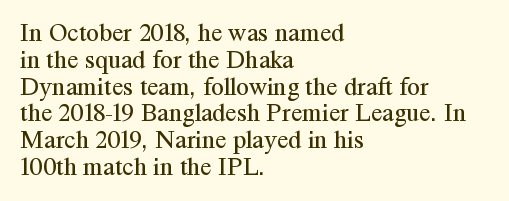
The image shows 26 px text type, upright; set left-aligned, tight line spacing (1.03x), normal letter spacing, not underlined.
